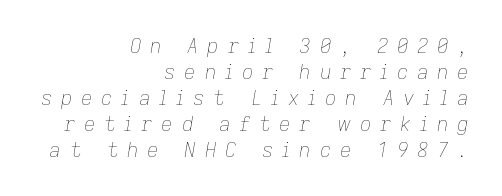
Q: Is the text bold? A: No.
Q: Is the text italic (slanted)? A: Yes, it leans right by about 9 degrees.
Q: Is the text underlined? A: No.
Q: How is the paragraph aligned? A: Right-aligned.
Q: Is the spacing between letters normal or unusually wide? A: Unusually wide.
Q: Is the spacing between lines tight, normal or loose? A: Normal.
